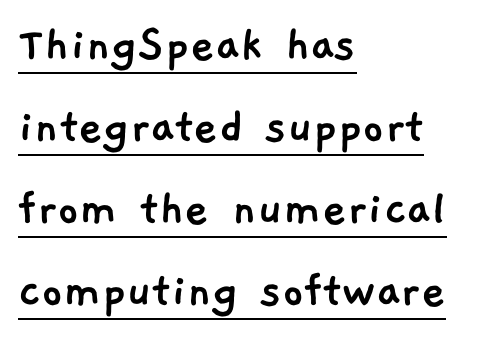
The compositor pushed each line to the left boundary. The passage shown is typed in a proportional face where columns would drift. The typesetter has applied underlining to the passage shown. The passage shown has conventional tracking throughout. The rows are spaced the way most documents space them.
